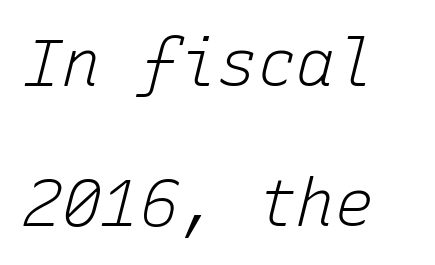
This block would shrink considerably if given ordinary leading; it's expanded now. The type is set solid horizontally, with unmodified tracking. The glyphs are unaccompanied by any horizontal stroke below them. These lines were composed using italics. The letters march in equal steps, a hallmark of fixed-pitch type. The letterforms sit at book weight or below.
